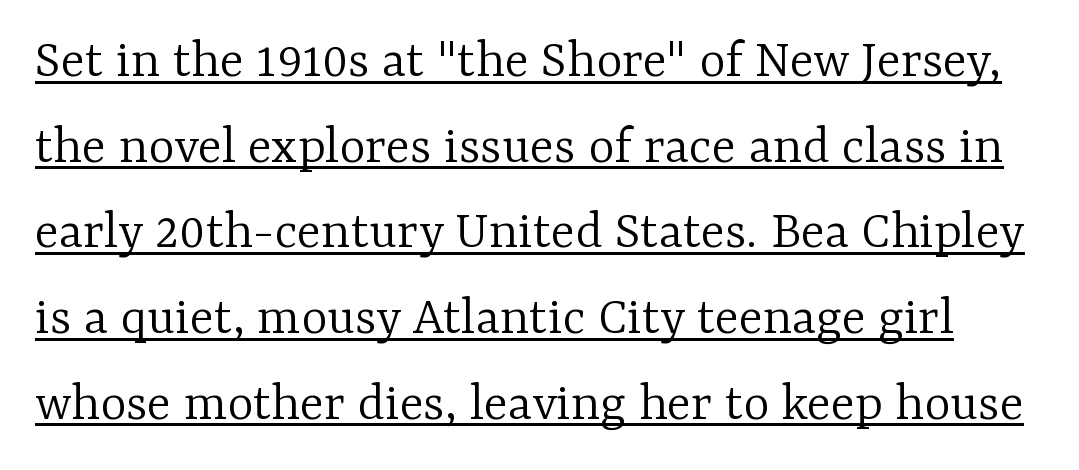
{"serif": "yes", "italic": "no", "bold": "no", "weight": "light", "width": "normal", "stroke_contrast": "low", "x_height": "medium", "monospaced": "no", "underline": "yes", "line_spacing": "normal", "line_spacing_ratio": 1.53, "letter_spacing": "normal", "letter_spacing_em": 0.0, "glyph_px": 56}
